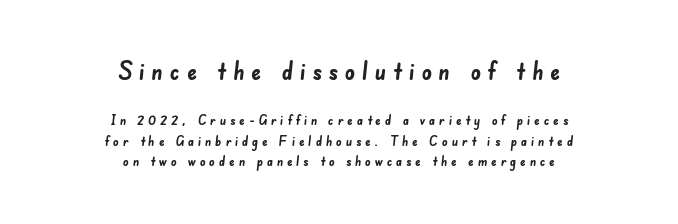
The image shows 25 px bold type; set centered, normal line spacing (1.45x), unusually wide letter spacing (+0.26 em), not underlined; the first (top) block is 1.79x larger.
